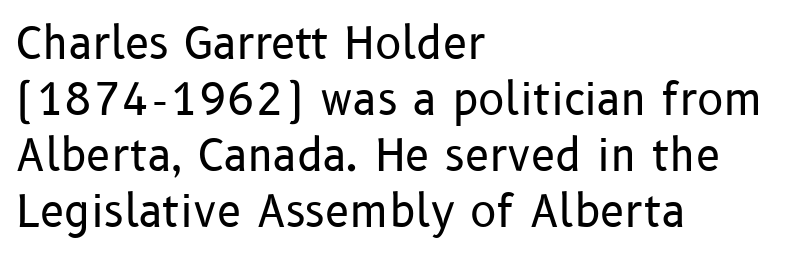
Q: Is the text bold? A: No.
Q: Is the text italic (slanted)? A: No, it is upright.
Q: Is the typeface a serif or a sans-serif typeface? A: Sans-serif.
Q: Is the text underlined? A: No.
Q: How is the paragraph aligned? A: Left-aligned.
Q: Is the spacing between letters normal or unusually wide? A: Normal.
Q: Is the spacing between lines tight, normal or loose? A: Normal.
Q: Width (condensed, normal, or wide)? A: Normal.
Q: Stroke contrast? A: Low.
Q: x-height? A: Medium.
Q: Monospaced? A: No.
